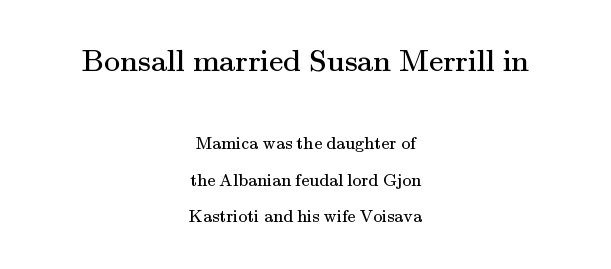
{"serif": "yes", "italic": "no", "bold": "no", "weight": "regular", "width": "normal", "stroke_contrast": "medium", "x_height": "small", "monospaced": "no", "underline": "no", "align": "center", "line_spacing": "loose", "line_spacing_ratio": 2.02, "letter_spacing": "normal", "letter_spacing_em": 0.0, "larger_block": "first", "size_ratio": 1.78, "glyph_px": 32}
